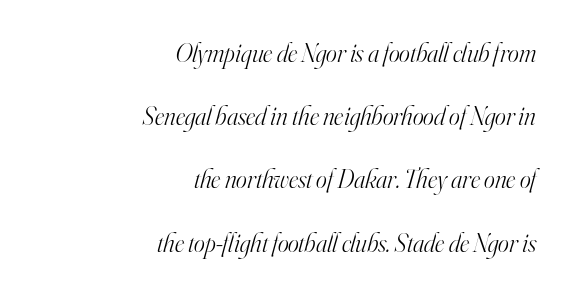
{"italic": "yes", "lean": "right", "slant_degrees": 16, "bold": "no", "underline": "no", "align": "right", "line_spacing": "loose", "line_spacing_ratio": 2.43, "letter_spacing": "normal", "letter_spacing_em": 0.0, "glyph_px": 26}
